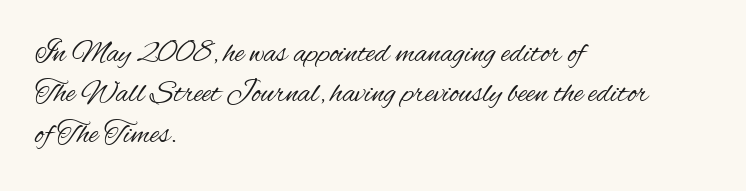
{"serif": "no", "bold": "no", "weight": "regular", "width": "condensed", "stroke_contrast": "medium", "x_height": "small", "monospaced": "no", "underline": "no", "align": "left", "line_spacing": "normal", "line_spacing_ratio": 1.3, "letter_spacing": "normal", "letter_spacing_em": 0.0, "glyph_px": 31}
